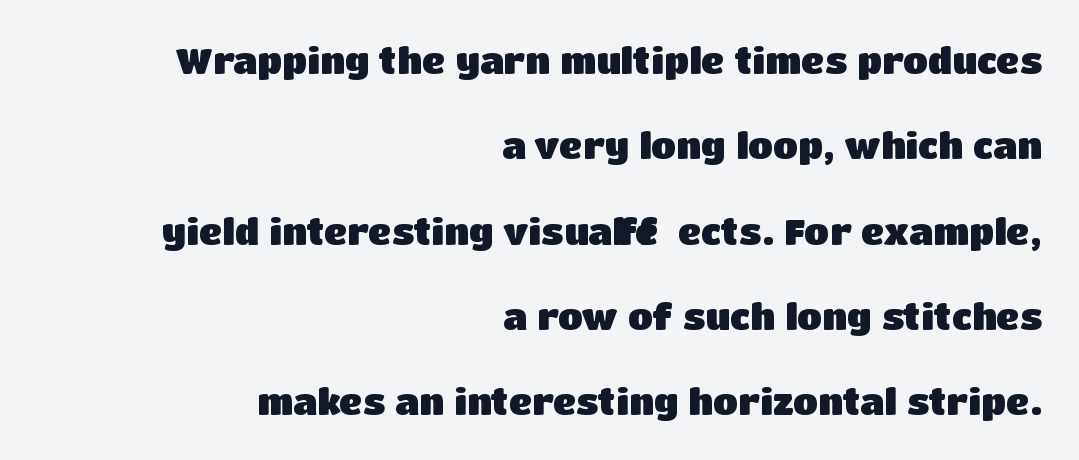
Q: Is the text bold? A: Yes.
Q: Is the text italic (slanted)? A: No, it is upright.
Q: Is the typeface a serif or a sans-serif typeface? A: Sans-serif.
Q: Is the text underlined? A: No.
Q: How is the paragraph aligned? A: Right-aligned.
Q: Is the spacing between letters normal or unusually wide? A: Normal.
Q: Is the spacing between lines tight, normal or loose? A: Loose.
Q: Width (condensed, normal, or wide)? A: Normal.
Q: Stroke contrast? A: Low.
Q: x-height? A: Large.
Q: Monospaced? A: No.
